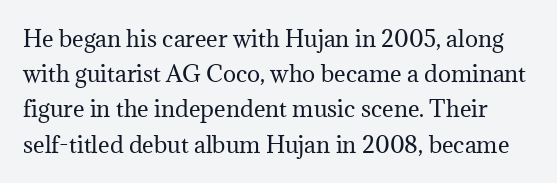
Q: Is the text bold? A: No.
Q: Is the text italic (slanted)? A: No, it is upright.
Q: Is the text underlined? A: No.
Q: Is the spacing between letters normal or unusually wide? A: Normal.
Q: Is the spacing between lines tight, normal or loose? A: Normal.
